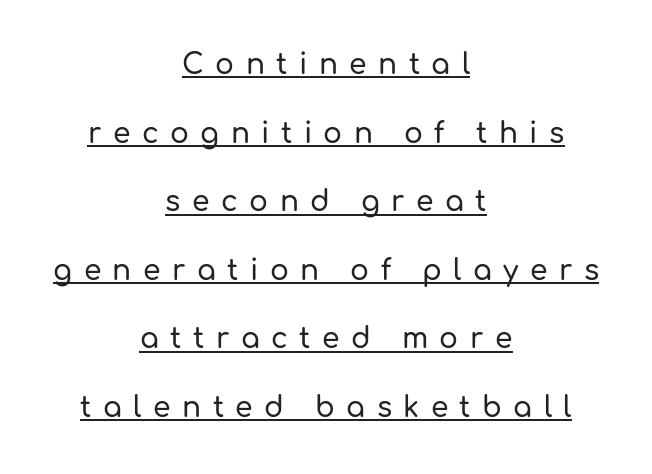
Q: Is the text italic (slanted)? A: No, it is upright.
Q: Is the typeface a serif or a sans-serif typeface? A: Sans-serif.
Q: Is the text underlined? A: Yes.
Q: How is the paragraph aligned? A: Centered.
Q: Is the spacing between letters normal or unusually wide? A: Unusually wide.
Q: Is the spacing between lines tight, normal or loose? A: Loose.
Q: Width (condensed, normal, or wide)? A: Normal.
Q: Stroke contrast? A: Low.
Q: x-height? A: Medium.
Q: Monospaced? A: No.
